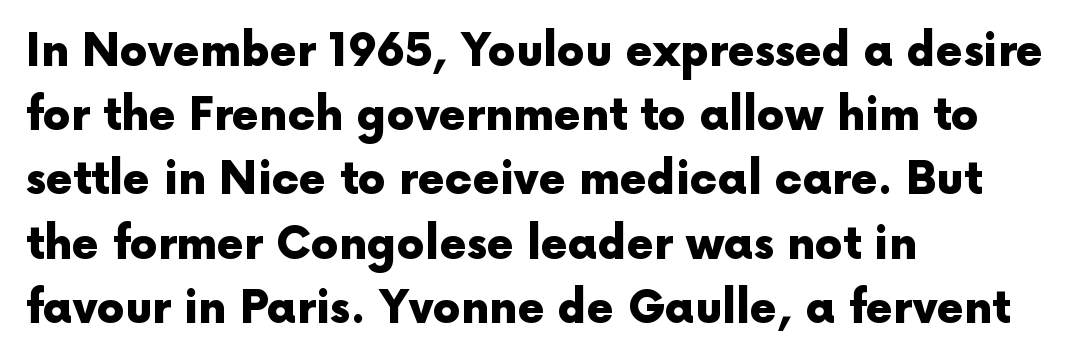
Q: Is the text bold? A: Yes.
Q: Is the text italic (slanted)? A: No, it is upright.
Q: Is the typeface a serif or a sans-serif typeface? A: Sans-serif.
Q: Is the text underlined? A: No.
Q: How is the paragraph aligned? A: Left-aligned.
Q: Is the spacing between letters normal or unusually wide? A: Normal.
Q: Is the spacing between lines tight, normal or loose? A: Normal.
Q: Width (condensed, normal, or wide)? A: Normal.
Q: x-height? A: Medium.
Q: Monospaced? A: No.
